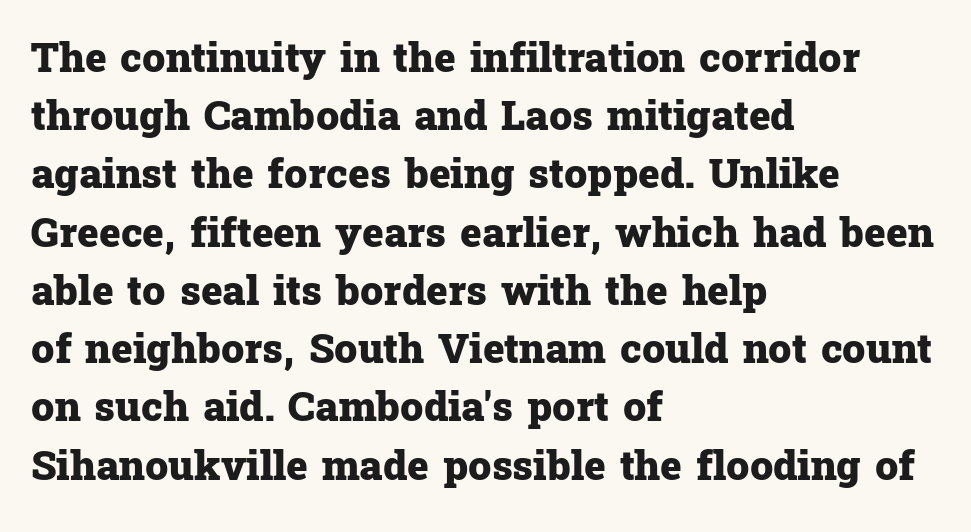
Serif or sans? Serif — the stroke terminals have little feet. A normal amount of white space separates one row of letters from the next. The axis of the letterforms is exactly vertical. The horizontal fit of the characters is conventional and even. Proportional: the letters do not fall into vertical columns.
